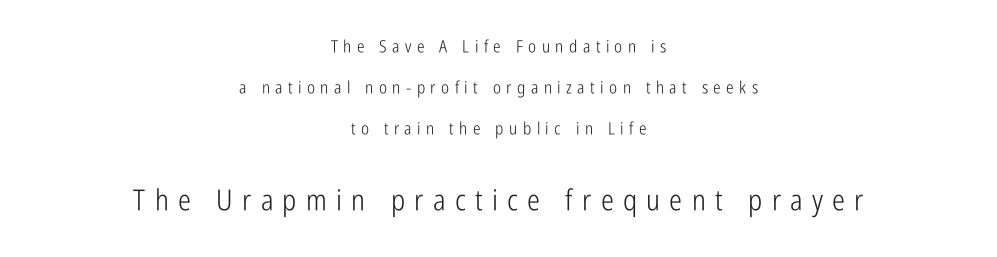
Stem width sits at or under what a default text font uses. Between these two stacked blocks, the lower one wins on size. Students, note that the glyphs here are deliberately spaced far apart. Each letter's strokes conclude bluntly, with no projecting serifs. Posture: vertical. The string is rendered with underlining switched off.
